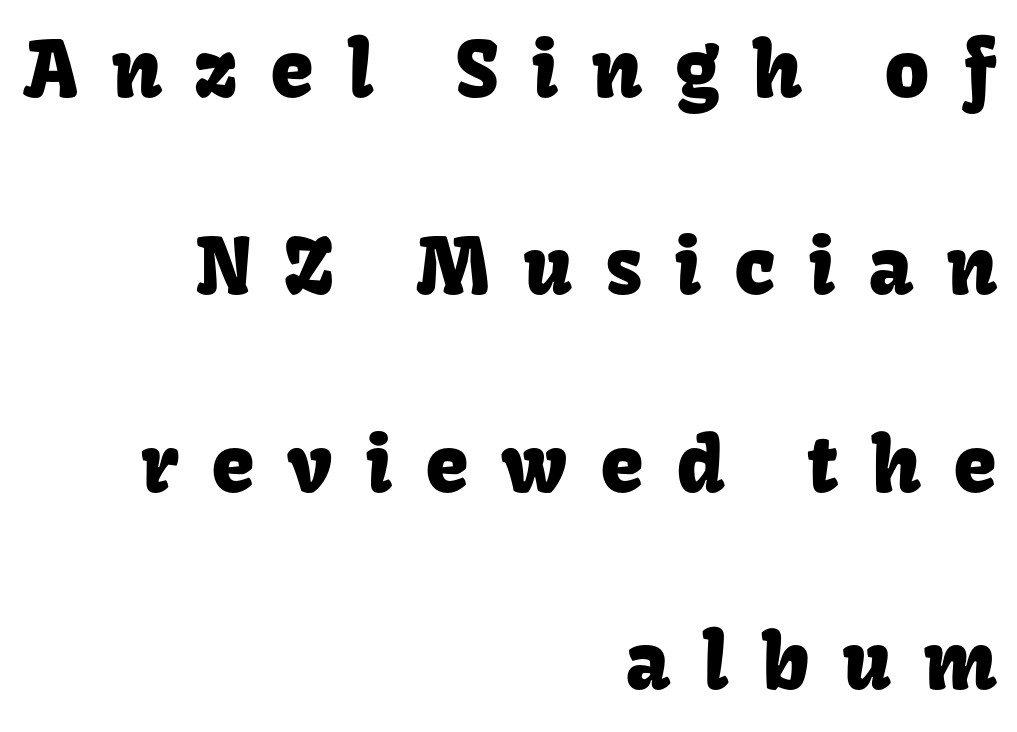
Q: Is the text italic (slanted)? A: No, it is upright.
Q: Is the typeface a serif or a sans-serif typeface? A: Sans-serif.
Q: Is the text underlined? A: No.
Q: How is the paragraph aligned? A: Right-aligned.
Q: Is the spacing between letters normal or unusually wide? A: Unusually wide.
Q: Is the spacing between lines tight, normal or loose? A: Loose.
Q: Width (condensed, normal, or wide)? A: Normal.
Q: Stroke contrast? A: Low.
Q: x-height? A: Medium.
Q: Monospaced? A: No.
